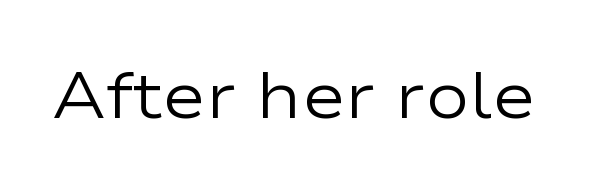
Q: Is the text bold? A: No.
Q: Is the text italic (slanted)? A: No, it is upright.
Q: Is the typeface a serif or a sans-serif typeface? A: Sans-serif.
Q: Is the text underlined? A: No.
Q: Is the spacing between letters normal or unusually wide? A: Normal.
Q: Width (condensed, normal, or wide)? A: Wide.
Q: Stroke contrast? A: Low.
Q: x-height? A: Medium.
Q: Monospaced? A: No.
